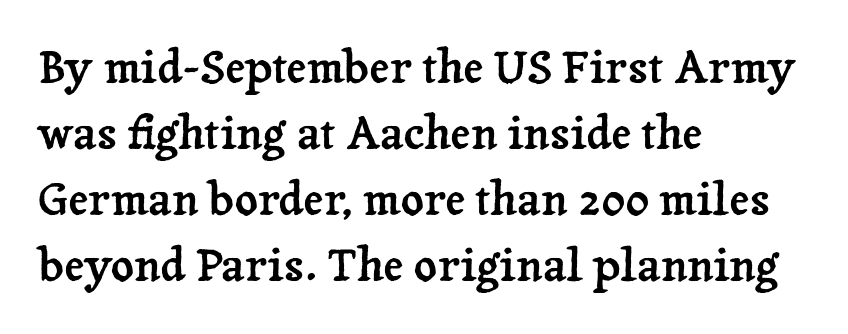
{"serif": "yes", "italic": "no", "width": "normal", "stroke_contrast": "low", "x_height": "medium", "monospaced": "no", "underline": "no", "align": "left", "line_spacing": "normal", "line_spacing_ratio": 1.47, "letter_spacing": "normal", "letter_spacing_em": 0.0, "glyph_px": 45}
